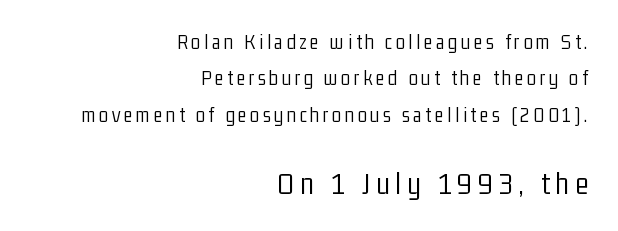
The baseline area is clear. The strokes carry an ordinary text weight at most. Is the lower block the larger one? Yes — the lower block carries the bigger type. Looks like regular typesetting: each glyph gets only the width it needs. Where is the straight margin? On the right. It's the straight-up-and-down kind of type.
